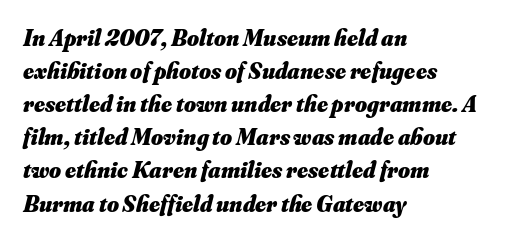
The image shows 23 px bold type, italic (leaning right); set left-aligned, normal line spacing (1.44x), normal letter spacing, not underlined.
